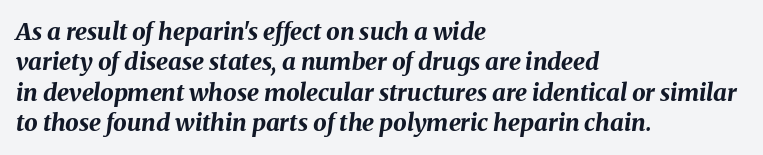
Horizontally, the lines are justified to the leading edge only. In terms of weight, the rendering is a true, heavy bold. These lines keep a tight, regular rhythm from letter to letter. Nobody drew a line under any word here.
